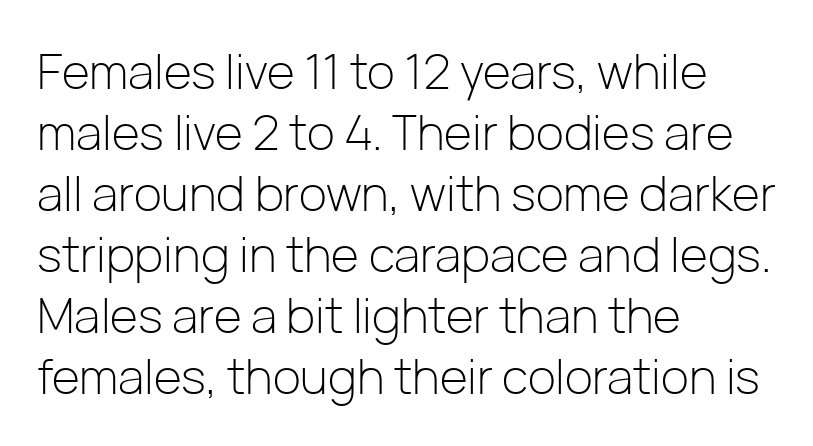
The image shows 48 px light sans-serif type, upright; set left-aligned, normal line spacing (1.27x), normal letter spacing, not underlined; low stroke contrast and a medium x-height.
